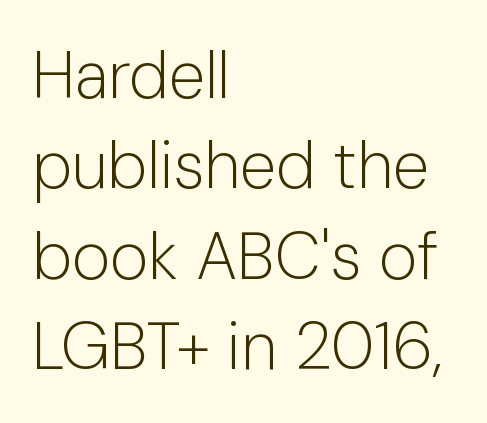
{"serif": "no", "italic": "no", "bold": "no", "weight": "light", "width": "normal", "stroke_contrast": "low", "x_height": "medium", "monospaced": "no", "underline": "no", "align": "left", "line_spacing": "normal", "line_spacing_ratio": 1.37, "letter_spacing": "normal", "letter_spacing_em": 0.0, "glyph_px": 66}
